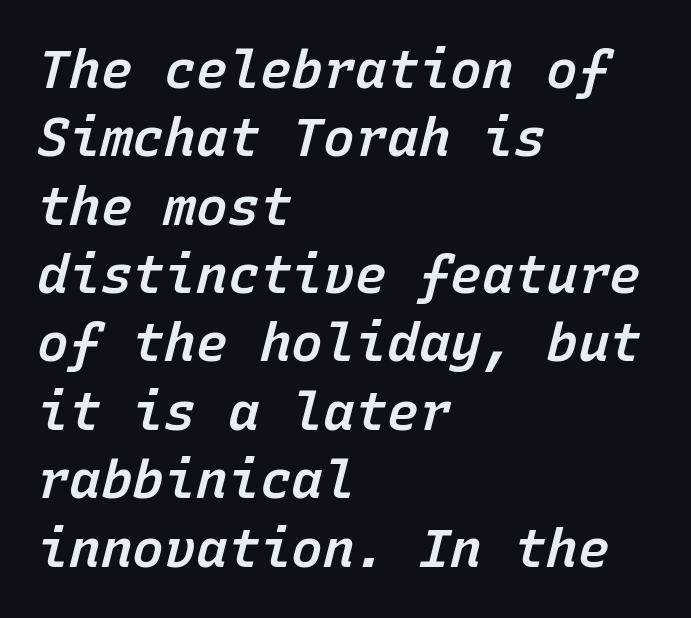
The image shows 53 px semibold type, italic (leaning right), monospaced; set left-aligned, normal line spacing (1.29x), normal letter spacing, not underlined; low stroke contrast and a medium x-height.
